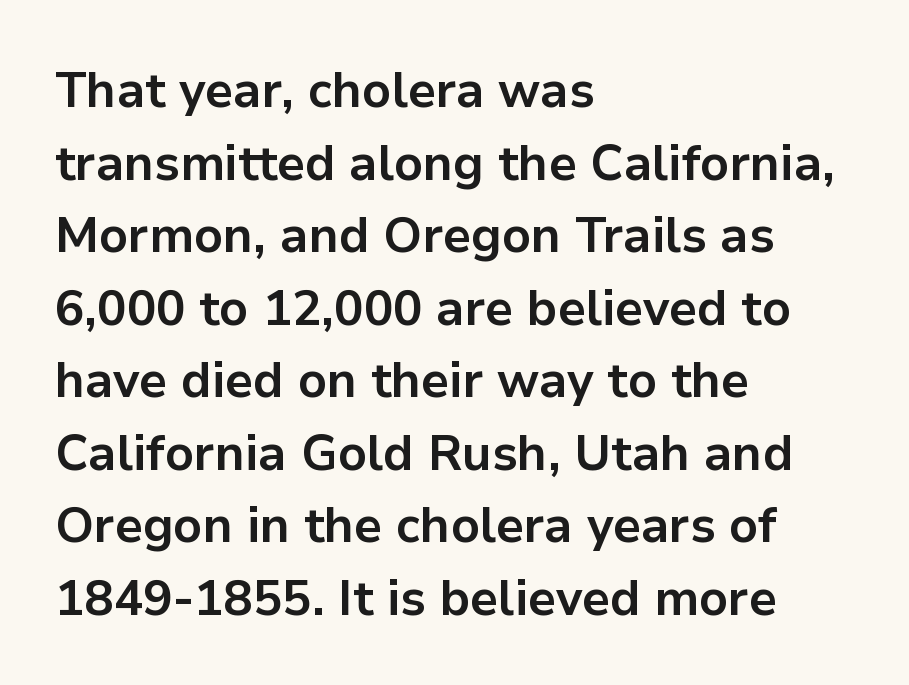
Successive baselines arrive at the customary interval. Has an underline been added? It has not. Examine the stroke ends and you'll find no serifs. Is this a fixed-width face? No — the glyphs have proportional, varying widths. The type is set solid horizontally, with unmodified tracking. Posture: straight, roman, zero tilt.
